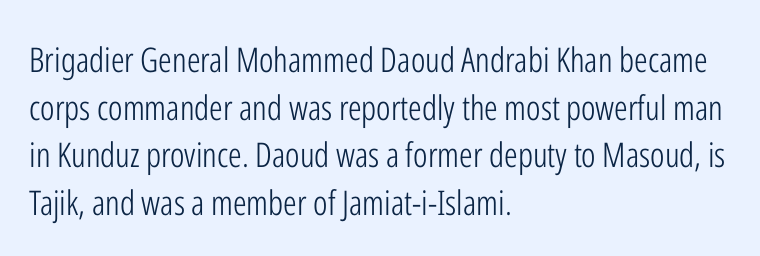
Think standard paragraph weight, or any step lighter than that. Spacing verdict: proportional, widths tailored to each character. The font family rendered here belongs to the sans-serif group. Does the lettering tilt? It doesn't — this is upright. This rendering uses left alignment, leaving the right contour irregular. The block of text has a typical density, with ordinary space between rows.
